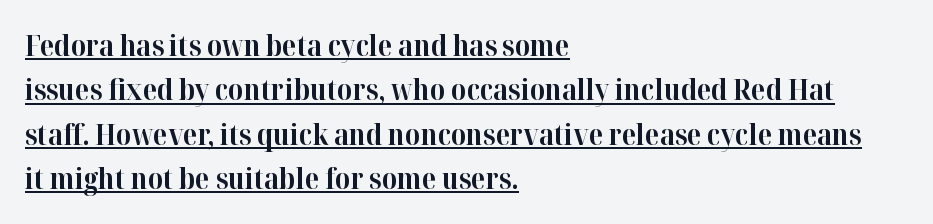
The image shows 29 px bold serif type, upright; set left-aligned, normal line spacing (1.53x), normal letter spacing, underlined; high stroke contrast and a medium x-height.
